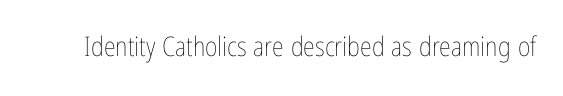
Has an underline been added? It has not. The type is set solid horizontally, with unmodified tracking. The characters are drawn with everyday or finer stroke widths. Every character sits straight up, as roman type does.
